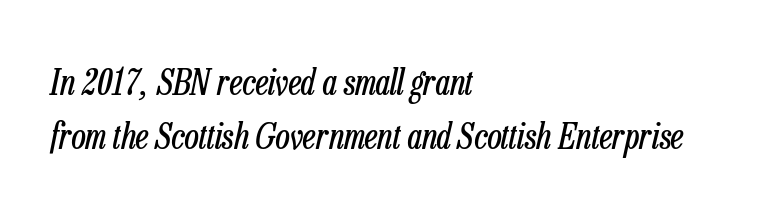
{"italic": "yes", "lean": "right", "slant_degrees": 13, "bold": "no", "weight": "regular", "width": "condensed", "stroke_contrast": "low", "x_height": "medium", "monospaced": "no", "underline": "no", "align": "left", "line_spacing": "normal", "line_spacing_ratio": 1.53, "letter_spacing": "normal", "letter_spacing_em": 0.0, "glyph_px": 35}
